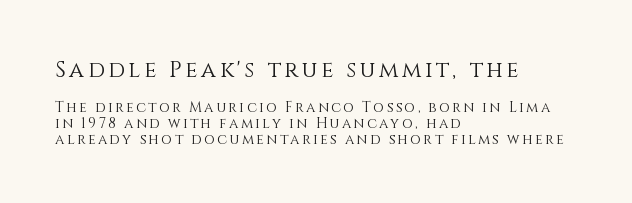
The image shows 22 px text type, upright; set left-aligned, tight line spacing (1.15x), not underlined; the first (top) block is 1.57x larger.
